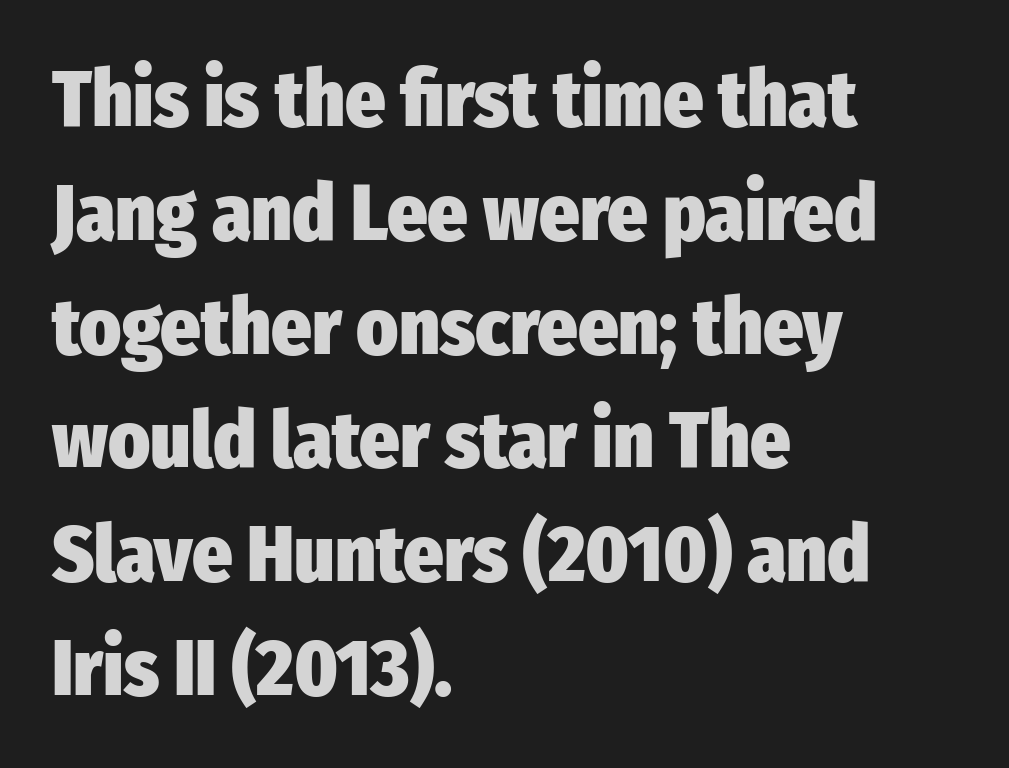
{"serif": "no", "italic": "no", "bold": "yes", "weight": "heavy", "width": "condensed", "stroke_contrast": "low", "x_height": "medium", "monospaced": "no", "underline": "no", "align": "left", "line_spacing": "normal", "line_spacing_ratio": 1.44, "letter_spacing": "normal", "letter_spacing_em": 0.0, "glyph_px": 79}
